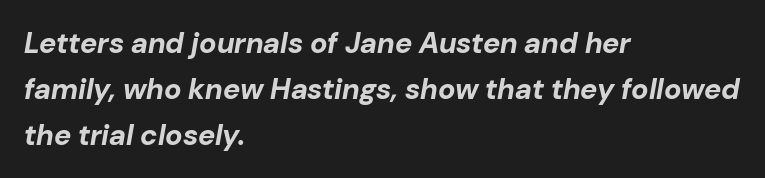
The image shows 29 px bold type, italic (leaning right); set left-aligned, normal line spacing (1.58x), normal letter spacing, not underlined; low stroke contrast and a medium x-height.
